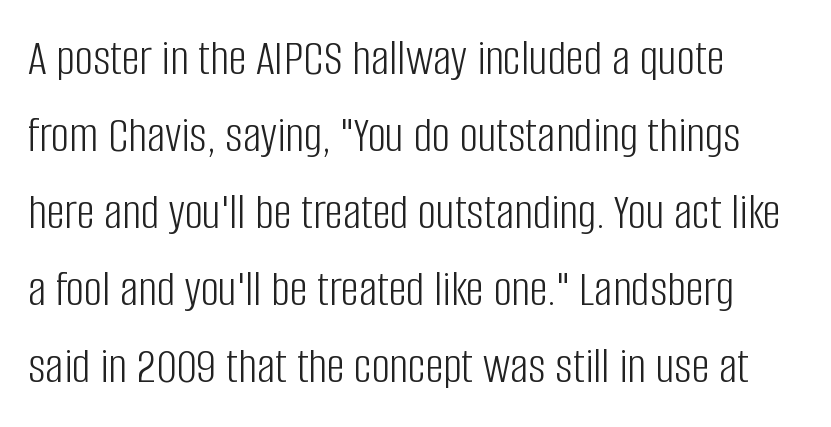
The compositor pushed each line to the left boundary. Characters follow at the spacing the type designer built in. Has an underline been added? It has not. Is this a fixed-width face? No — the glyphs have proportional, varying widths. The passage shown is not bold in any degree. This block has exactly the height ordinary leading produces.
